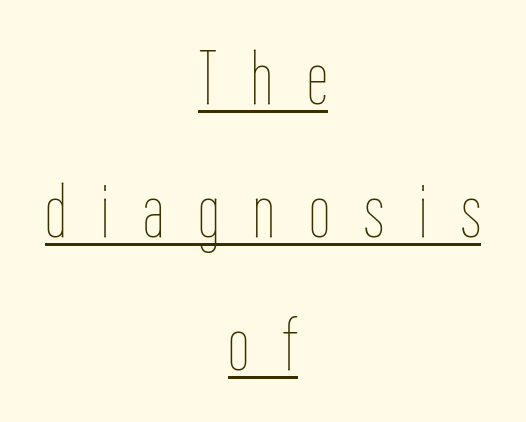
The image shows 76 px thin, condensed type, upright; set centered, line spacing 1.75x, unusually wide letter spacing (+0.45 em), underlined; low stroke contrast and a medium x-height.
